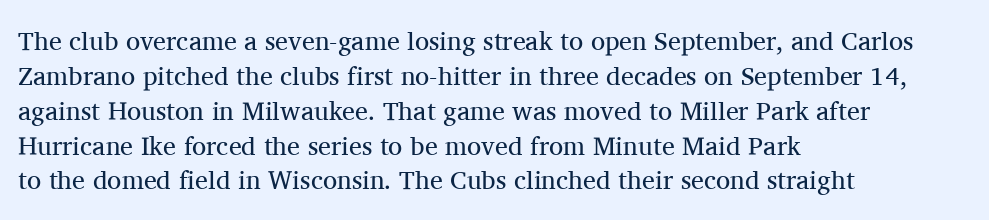
Q: Is the text bold? A: No.
Q: Is the text italic (slanted)? A: No, it is upright.
Q: Is the text underlined? A: No.
Q: How is the paragraph aligned? A: Left-aligned.
Q: Is the spacing between letters normal or unusually wide? A: Normal.
Q: Is the spacing between lines tight, normal or loose? A: Normal.
